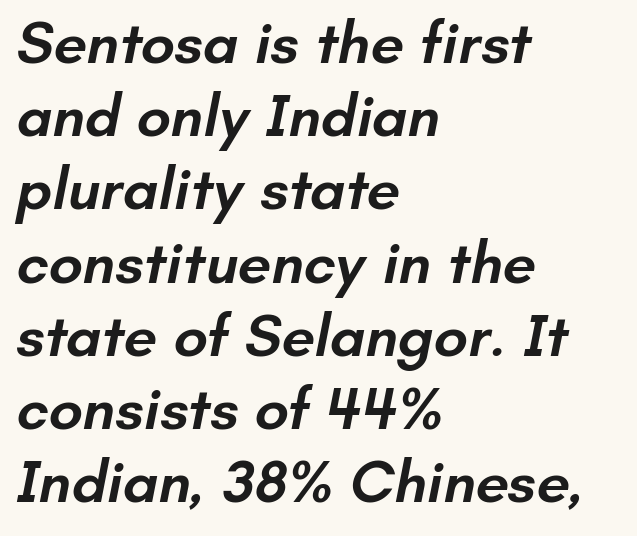
The image shows 60 px semibold sans-serif type; set left-aligned, line spacing 1.22x, normal letter spacing, not underlined; low stroke contrast and a small x-height.
